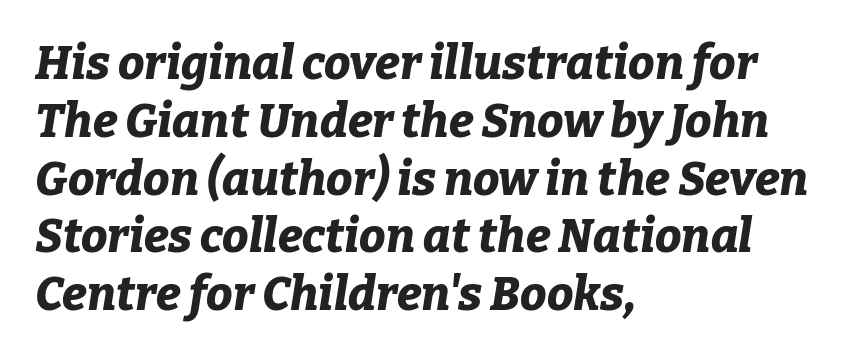
The image shows 47 px bold type, italic (leaning right); set left-aligned, line spacing 1.23x, normal letter spacing, not underlined; low stroke contrast and a medium x-height.
